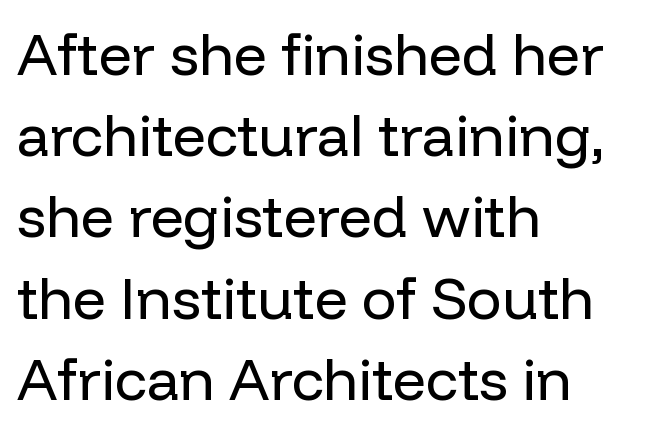
A typesetter would label this face a sans. Every row of glyphs begins at an identical x-position on the left. Character widths vary here, with narrow letters taking less room than wide ones. The weight tops out at a normal text grade. Every stem runs plumb, perpendicular to the baseline.
